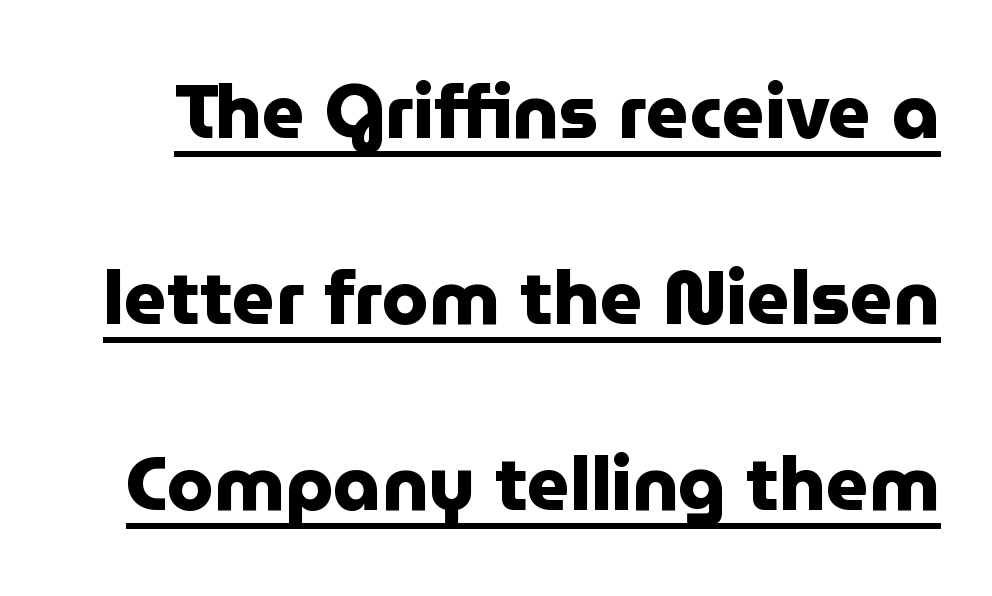
The image shows 75 px heavy sans-serif type, upright; set loose line spacing (2.48x), normal letter spacing, underlined; low stroke contrast and a medium x-height.
